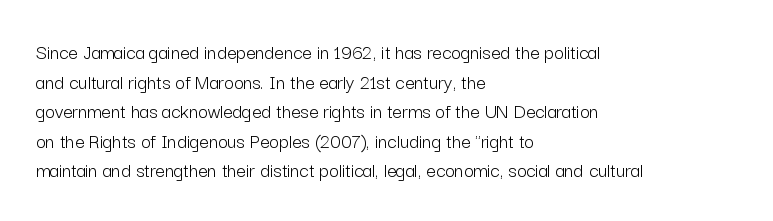
Q: Is the text bold? A: No.
Q: Is the text italic (slanted)? A: No, it is upright.
Q: Is the text underlined? A: No.
Q: How is the paragraph aligned? A: Left-aligned.
Q: Is the spacing between letters normal or unusually wide? A: Normal.
Q: Is the spacing between lines tight, normal or loose? A: Normal.
